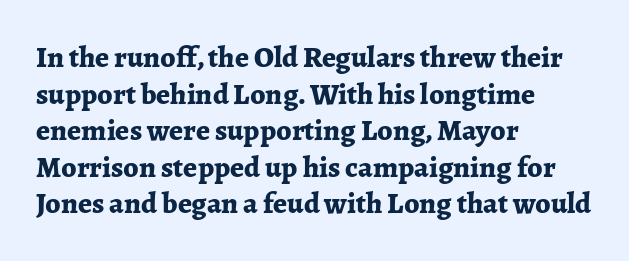
Q: Is the text bold? A: Yes.
Q: Is the text italic (slanted)? A: No, it is upright.
Q: Is the typeface a serif or a sans-serif typeface? A: Serif.
Q: Is the text underlined? A: No.
Q: How is the paragraph aligned? A: Left-aligned.
Q: Is the spacing between letters normal or unusually wide? A: Normal.
Q: Width (condensed, normal, or wide)? A: Normal.
Q: Stroke contrast? A: Low.
Q: x-height? A: Medium.
Q: Monospaced? A: No.
